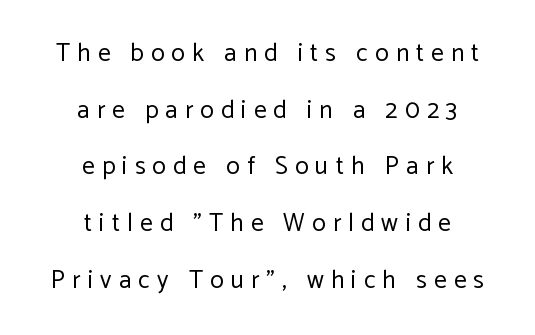
{"italic": "no", "bold": "no", "underline": "no", "align": "center", "line_spacing": "loose", "line_spacing_ratio": 2.27, "letter_spacing": "wide", "letter_spacing_em": 0.29, "glyph_px": 25}
